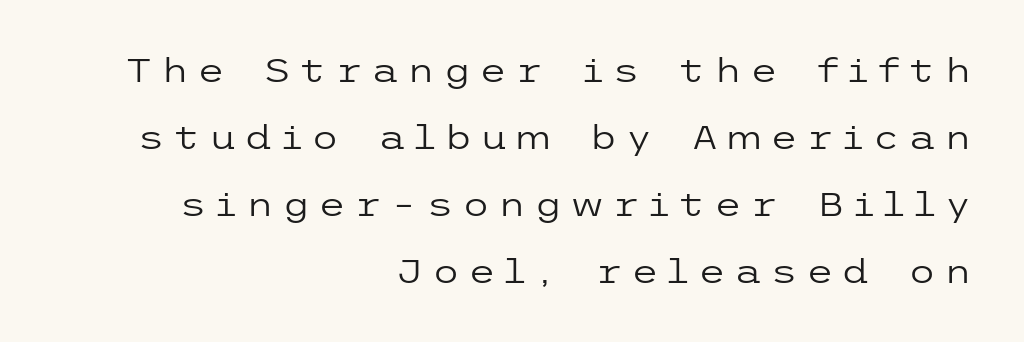
{"serif": "no", "italic": "no", "bold": "no", "weight": "regular", "width": "wide", "stroke_contrast": "low", "x_height": "medium", "underline": "no", "align": "right", "line_spacing": "loose", "line_spacing_ratio": 2.09, "letter_spacing": "wide", "letter_spacing_em": 0.25, "glyph_px": 32}
